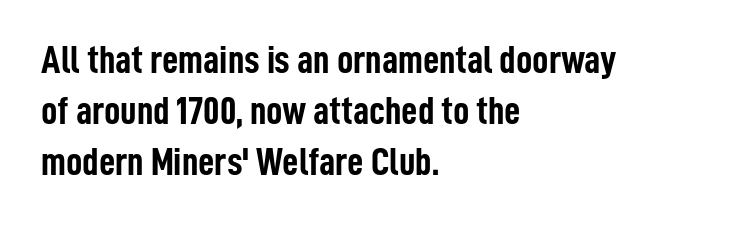
{"serif": "no", "italic": "no", "bold": "yes", "weight": "semibold", "width": "condensed", "stroke_contrast": "low", "x_height": "medium", "monospaced": "no", "underline": "no", "align": "left", "line_spacing": "normal", "line_spacing_ratio": 1.27, "letter_spacing": "normal", "letter_spacing_em": 0.0, "glyph_px": 40}
